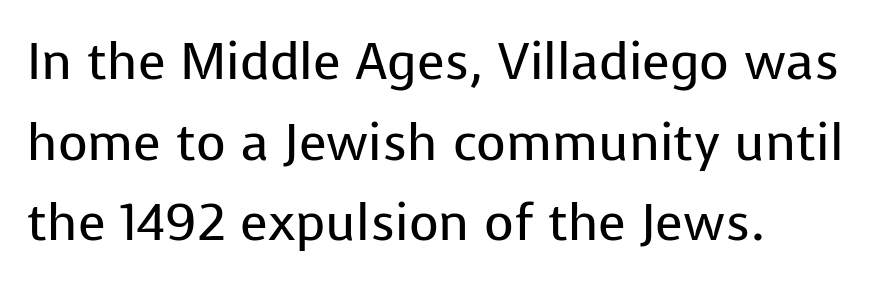
The image shows 51 px regular-weight sans-serif type, upright; set left-aligned, normal line spacing (1.58x), normal letter spacing, not underlined; low stroke contrast and a medium x-height.
